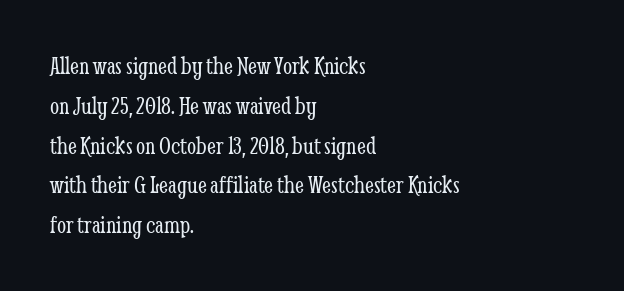
The image shows 26 px text type, upright; set left-aligned, normal line spacing (1.53x), normal letter spacing, not underlined.
